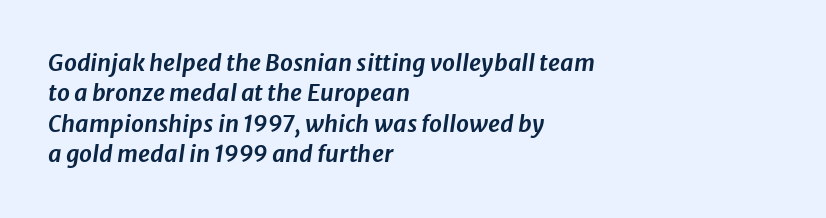
Glyph-to-glyph distance matches everyday printed text. The font's italic variant was chosen for this text. Honestly, the row spacing looks completely unremarkable. Each row of text sits above clean, open space.
